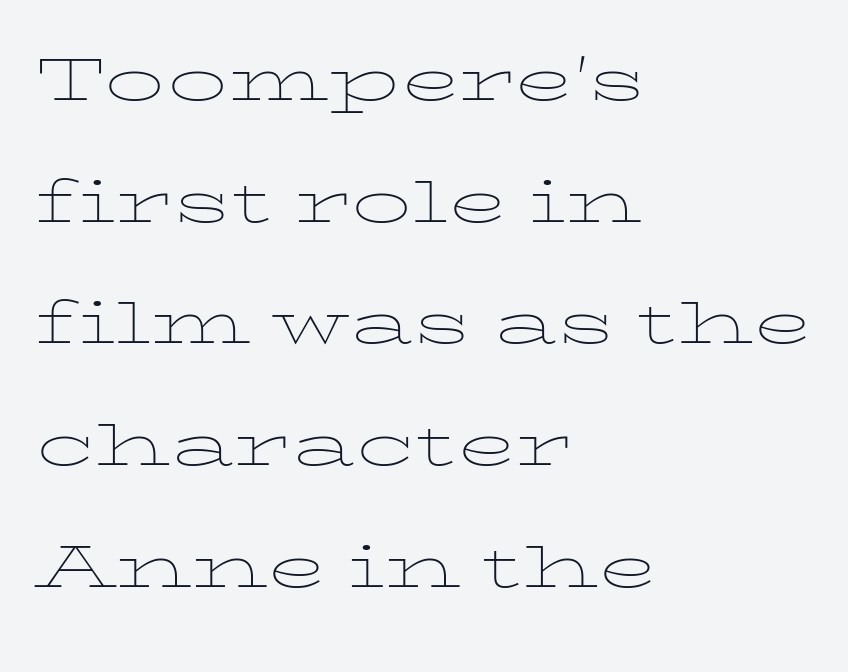
The image shows 79 px thin, wide type, upright; set left-aligned, normal line spacing (1.54x), normal letter spacing, not underlined; low stroke contrast and a medium x-height.
